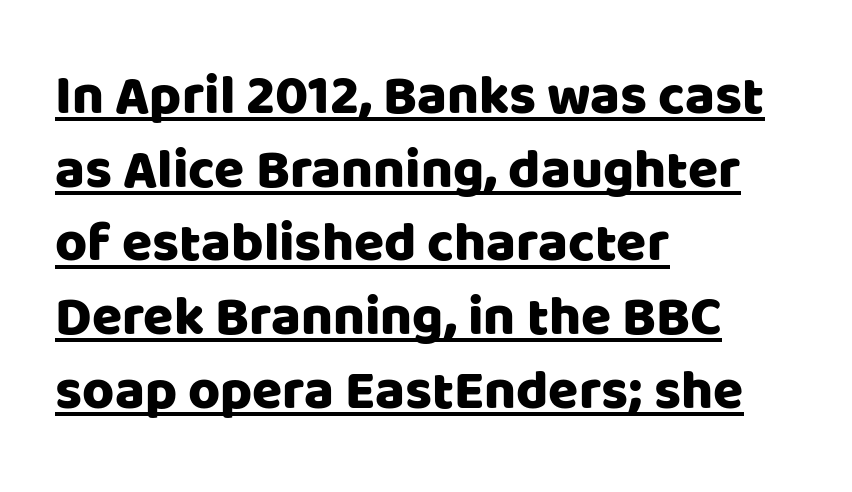
The image shows 55 px sans-serif type, upright; set left-aligned, normal line spacing (1.34x), normal letter spacing, underlined; low stroke contrast and a large x-height.
